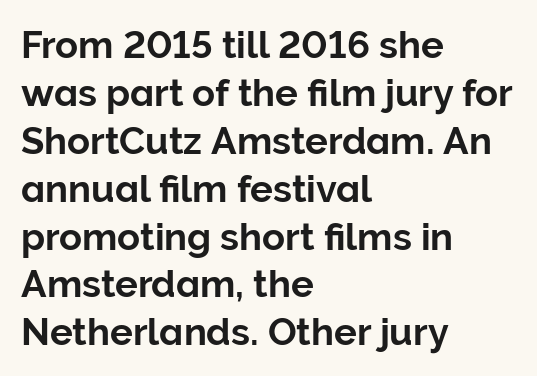
Q: Is the text italic (slanted)? A: No, it is upright.
Q: Is the typeface a serif or a sans-serif typeface? A: Sans-serif.
Q: Is the text underlined? A: No.
Q: How is the paragraph aligned? A: Left-aligned.
Q: Is the spacing between letters normal or unusually wide? A: Normal.
Q: Is the spacing between lines tight, normal or loose? A: Normal.
Q: Width (condensed, normal, or wide)? A: Normal.
Q: Stroke contrast? A: Low.
Q: x-height? A: Medium.
Q: Monospaced? A: No.
